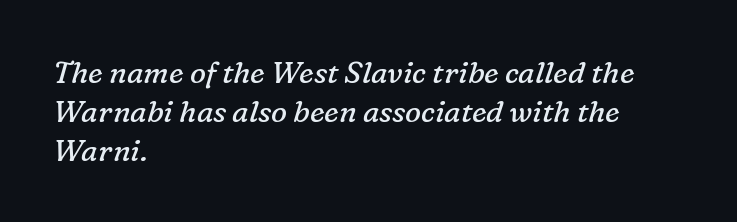
Q: Is the text bold? A: No.
Q: Is the text italic (slanted)? A: Yes, it leans right by about 16 degrees.
Q: Is the typeface a serif or a sans-serif typeface? A: Serif.
Q: Is the text underlined? A: No.
Q: How is the paragraph aligned? A: Left-aligned.
Q: Is the spacing between letters normal or unusually wide? A: Normal.
Q: Is the spacing between lines tight, normal or loose? A: Normal.
Q: Width (condensed, normal, or wide)? A: Normal.
Q: Stroke contrast? A: Low.
Q: x-height? A: Medium.
Q: Monospaced? A: No.
